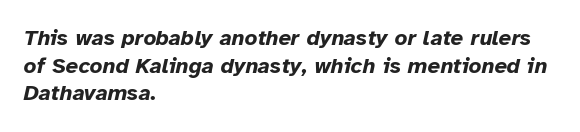
{"italic": "yes", "lean": "right", "slant_degrees": 12, "bold": "yes", "underline": "no", "align": "left", "line_spacing": "normal", "line_spacing_ratio": 1.26, "letter_spacing": "normal", "letter_spacing_em": 0.0, "glyph_px": 22}
